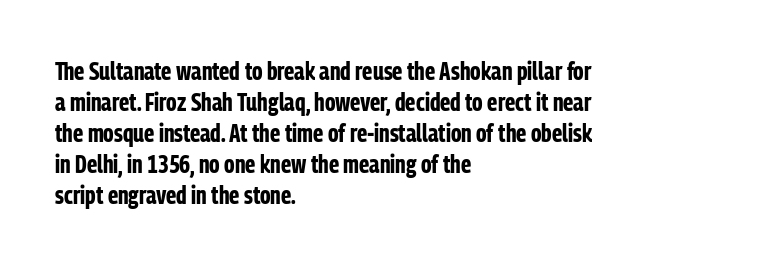
The image shows 25 px bold type, upright; set left-aligned, line spacing 1.24x, normal letter spacing, not underlined.
